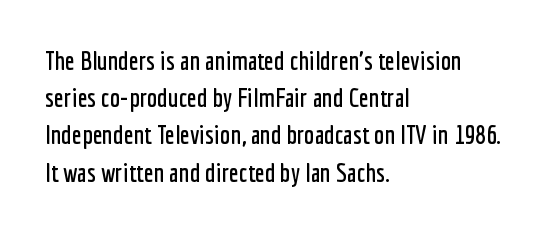
{"italic": "no", "underline": "no", "align": "left", "line_spacing": "normal", "line_spacing_ratio": 1.43, "letter_spacing": "normal", "letter_spacing_em": 0.0, "glyph_px": 26}
